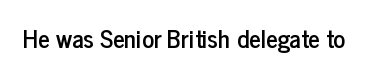
{"italic": "no", "underline": "no", "letter_spacing": "normal", "letter_spacing_em": 0.0, "glyph_px": 25}
